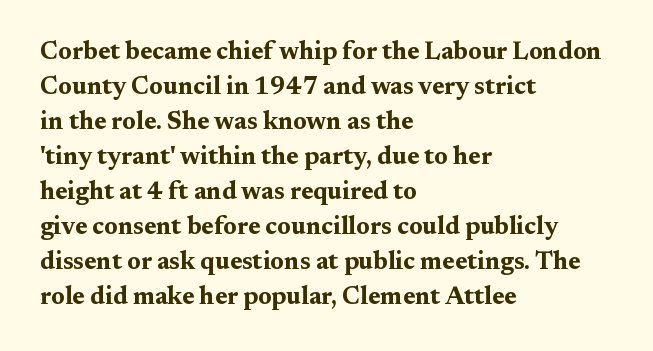
Q: Is the text bold? A: Yes.
Q: Is the text italic (slanted)? A: No, it is upright.
Q: Is the text underlined? A: No.
Q: How is the paragraph aligned? A: Left-aligned.
Q: Is the spacing between letters normal or unusually wide? A: Normal.
Q: Is the spacing between lines tight, normal or loose? A: Normal.
